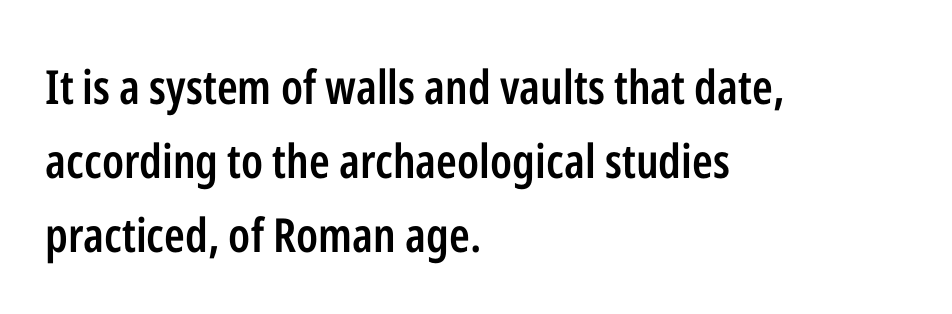
The image shows 47 px semibold, condensed sans-serif type, upright; set left-aligned, normal line spacing (1.57x), normal letter spacing, not underlined; low stroke contrast and a medium x-height.
